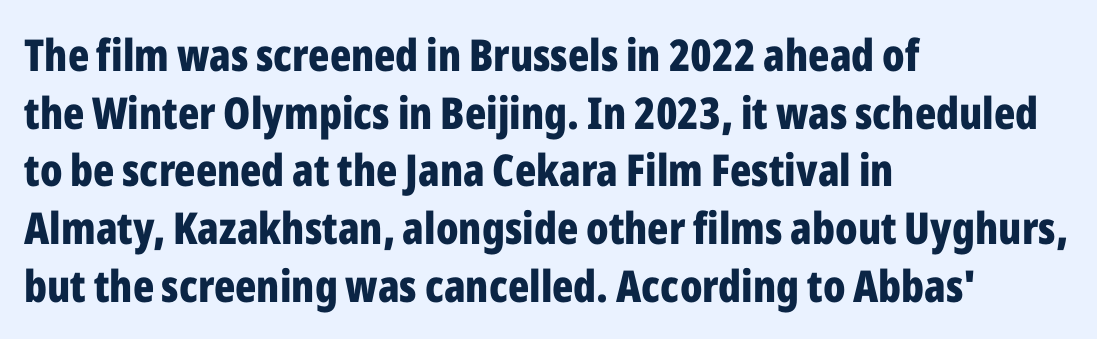
Q: Is the text bold? A: Yes.
Q: Is the text italic (slanted)? A: No, it is upright.
Q: Is the typeface a serif or a sans-serif typeface? A: Sans-serif.
Q: Is the text underlined? A: No.
Q: How is the paragraph aligned? A: Left-aligned.
Q: Is the spacing between letters normal or unusually wide? A: Normal.
Q: Is the spacing between lines tight, normal or loose? A: Normal.
Q: Width (condensed, normal, or wide)? A: Condensed.
Q: Stroke contrast? A: Low.
Q: x-height? A: Medium.
Q: Monospaced? A: No.
